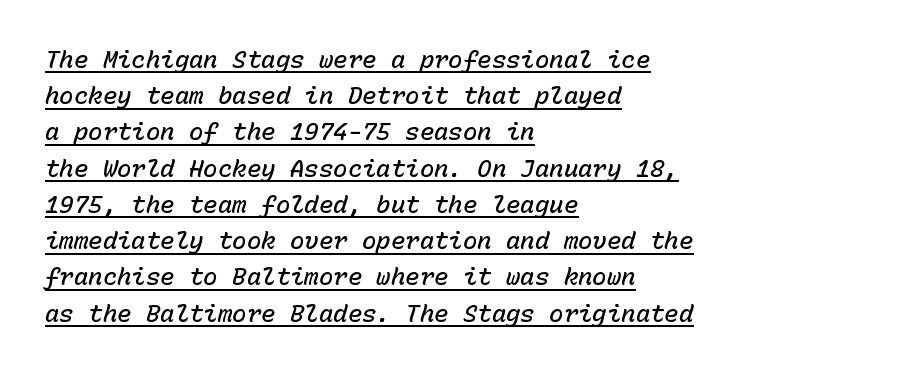
The image shows 24 px text type, italic (leaning right); set left-aligned, normal line spacing (1.51x), normal letter spacing, underlined.
